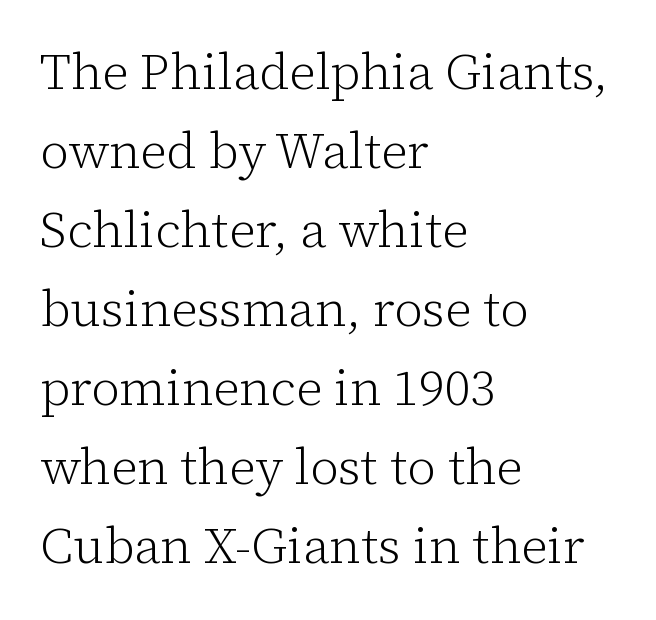
Q: Is the text bold? A: No.
Q: Is the text italic (slanted)? A: No, it is upright.
Q: Is the typeface a serif or a sans-serif typeface? A: Serif.
Q: Is the text underlined? A: No.
Q: How is the paragraph aligned? A: Left-aligned.
Q: Is the spacing between letters normal or unusually wide? A: Normal.
Q: Is the spacing between lines tight, normal or loose? A: Normal.
Q: Width (condensed, normal, or wide)? A: Normal.
Q: Stroke contrast? A: Low.
Q: x-height? A: Medium.
Q: Monospaced? A: No.
